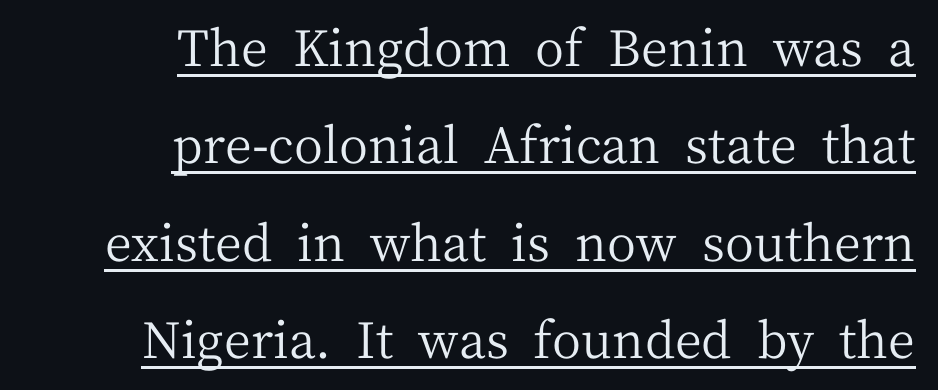
{"serif": "yes", "italic": "no", "bold": "no", "weight": "regular", "width": "normal", "stroke_contrast": "medium", "x_height": "medium", "monospaced": "no", "underline": "yes", "align": "right", "line_spacing": "loose", "line_spacing_ratio": 1.95, "letter_spacing": "normal", "letter_spacing_em": 0.0, "glyph_px": 50}
